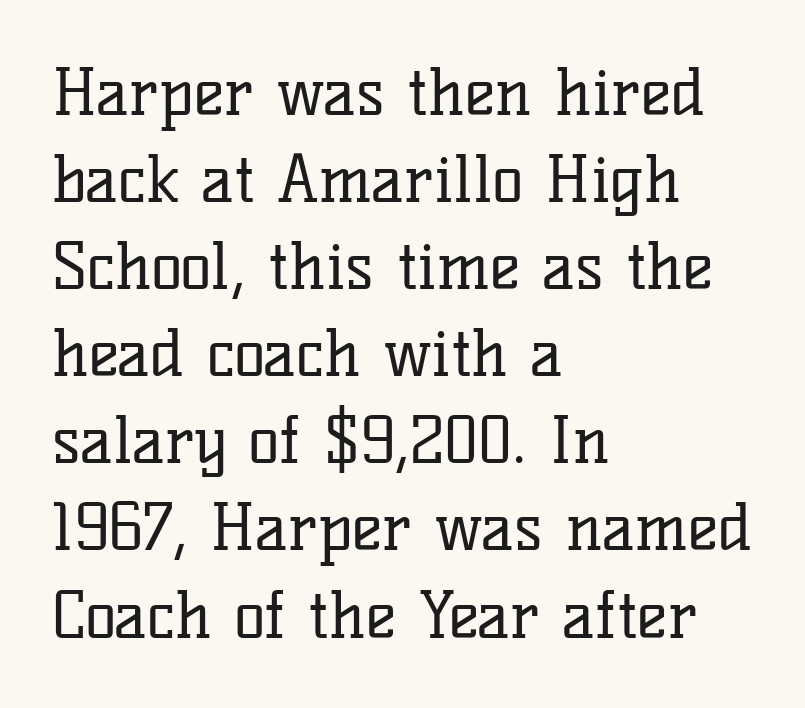
Q: Is the text bold? A: No.
Q: Is the text italic (slanted)? A: No, it is upright.
Q: Is the typeface a serif or a sans-serif typeface? A: Serif.
Q: Is the text underlined? A: No.
Q: How is the paragraph aligned? A: Left-aligned.
Q: Is the spacing between letters normal or unusually wide? A: Normal.
Q: Is the spacing between lines tight, normal or loose? A: Normal.
Q: Width (condensed, normal, or wide)? A: Normal.
Q: Stroke contrast? A: Low.
Q: x-height? A: Medium.
Q: Monospaced? A: No.
